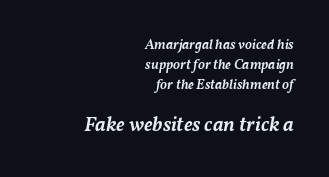
Q: Is the text bold? A: Semi-bold.
Q: Is the text italic (slanted)? A: Yes, it leans right by about 11 degrees.
Q: Is the text underlined? A: No.
Q: How is the paragraph aligned? A: Right-aligned.
Q: Is the spacing between letters normal or unusually wide? A: Normal.
Q: Is the spacing between lines tight, normal or loose? A: Normal.
Q: Which block of text is set in a larger size, the first (top) or the second (bottom)? A: The second (bottom) one.
